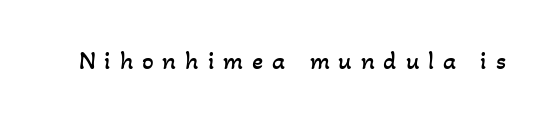
Q: Is the text bold? A: No.
Q: Is the text underlined? A: No.
Q: Is the spacing between letters normal or unusually wide? A: Unusually wide.
